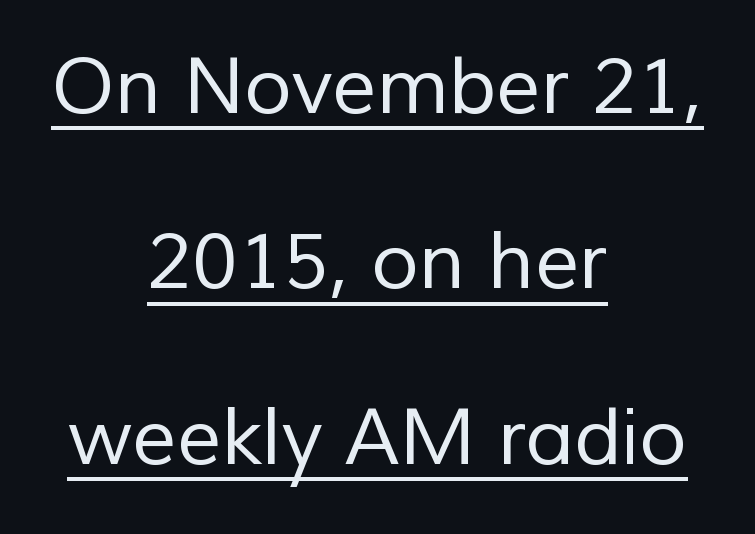
{"serif": "no", "bold": "no", "weight": "regular", "width": "normal", "stroke_contrast": "low", "x_height": "medium", "monospaced": "no", "underline": "yes", "align": "center", "line_spacing": "loose", "line_spacing_ratio": 2.25, "letter_spacing": "normal", "letter_spacing_em": 0.0, "glyph_px": 78}
